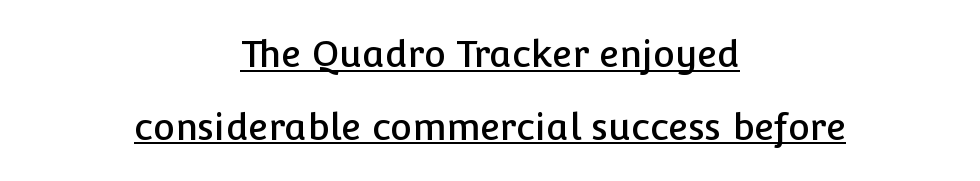
The image shows 37 px sans-serif type, upright; set centered, loose line spacing (1.96x), normal letter spacing, underlined; low stroke contrast and a medium x-height.
